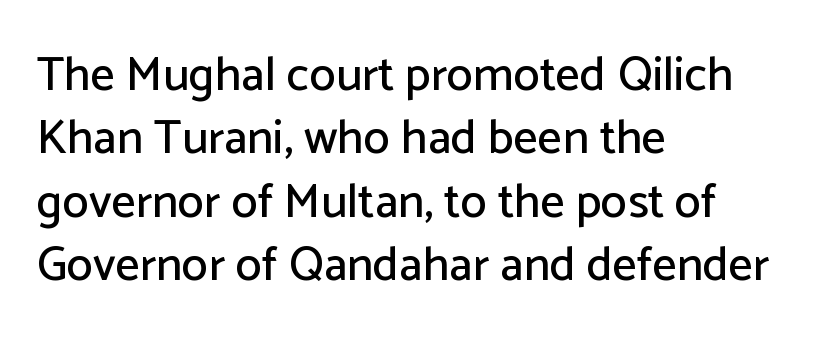
Q: Is the text italic (slanted)? A: No, it is upright.
Q: Is the typeface a serif or a sans-serif typeface? A: Sans-serif.
Q: Is the text underlined? A: No.
Q: How is the paragraph aligned? A: Left-aligned.
Q: Is the spacing between letters normal or unusually wide? A: Normal.
Q: Is the spacing between lines tight, normal or loose? A: Normal.
Q: Width (condensed, normal, or wide)? A: Normal.
Q: Stroke contrast? A: Low.
Q: x-height? A: Medium.
Q: Monospaced? A: No.
